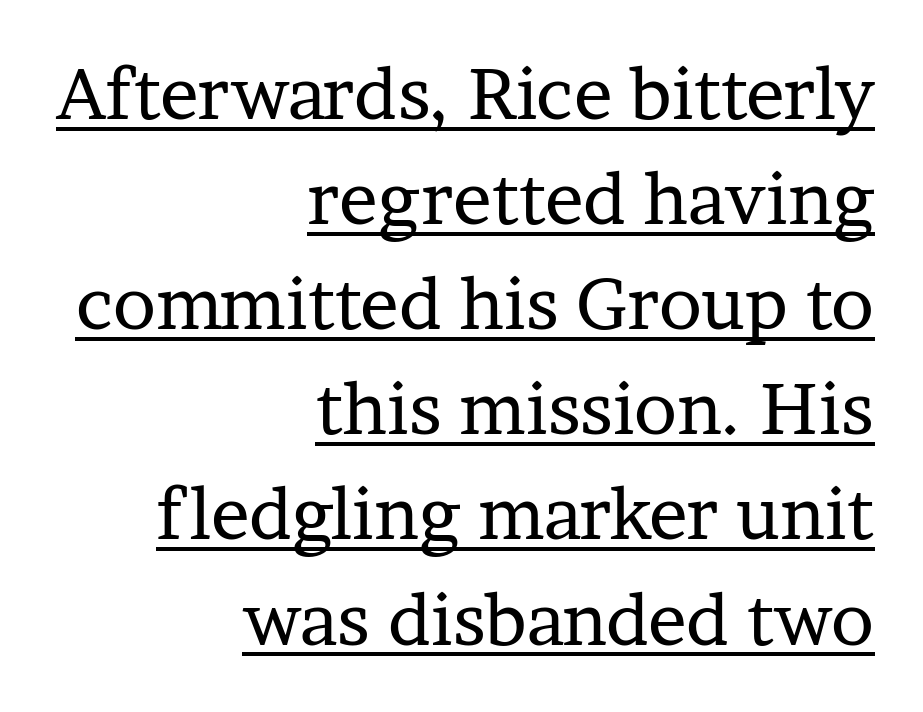
Look at the bottom of the vertical strokes: they flare into serifs here. Stroke mass is kept to a normal reading level or below. The typesetter chose a ragged-left arrangement here. How are the letters spaced? Ordinarily, with no added tracking. A baseline rule has been typeset under these characters. Posture: straight, roman, zero tilt.
